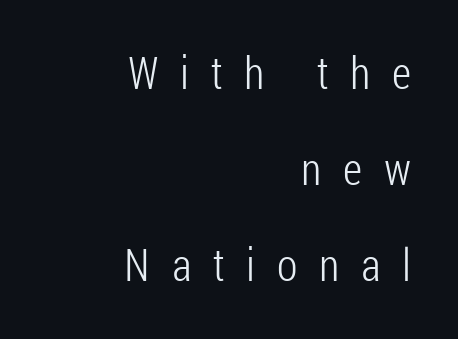
Stroke terminals: plain, sans-serif. The strokes are not fattened; the text isn't bold. It's the straight-up-and-down kind of type. Each letter keeps its own natural width here, so spacing adapts to shape. The rendering inserts visible extra space after every character. The space directly below the letters is spotless.
